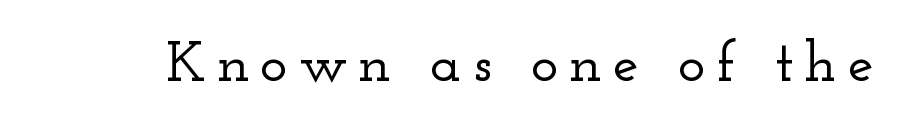
Q: Is the text italic (slanted)? A: No, it is upright.
Q: Is the typeface a serif or a sans-serif typeface? A: Serif.
Q: Is the text underlined? A: No.
Q: Width (condensed, normal, or wide)? A: Wide.
Q: Stroke contrast? A: Low.
Q: x-height? A: Small.
Q: Monospaced? A: No.
